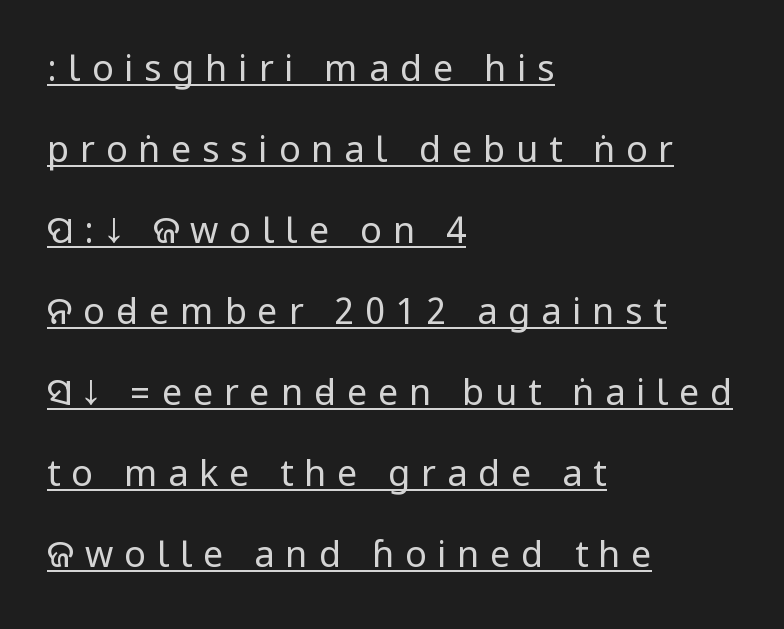
Q: Is the text bold? A: No.
Q: Is the text italic (slanted)? A: No, it is upright.
Q: Is the typeface a serif or a sans-serif typeface? A: Sans-serif.
Q: Is the text underlined? A: Yes.
Q: How is the paragraph aligned? A: Left-aligned.
Q: Is the spacing between letters normal or unusually wide? A: Unusually wide.
Q: Is the spacing between lines tight, normal or loose? A: Loose.
Q: Width (condensed, normal, or wide)? A: Condensed.
Q: Stroke contrast? A: Low.
